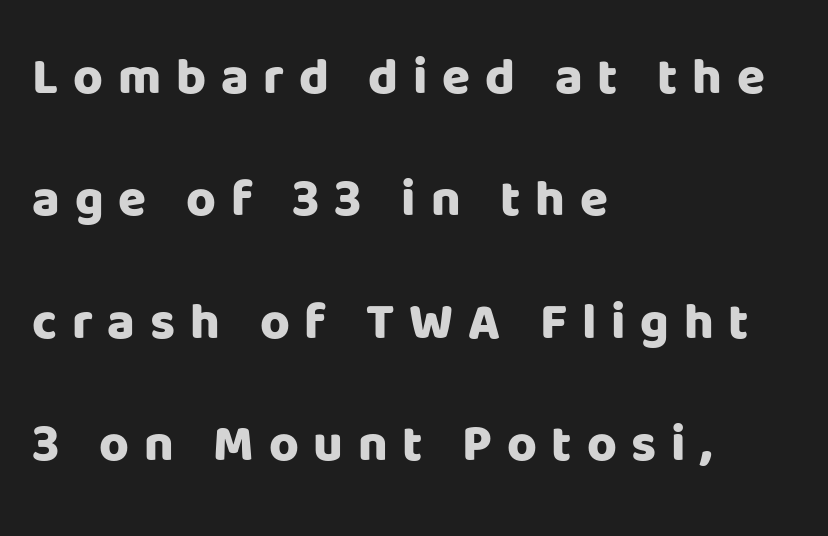
The image shows 51 px heavy sans-serif type, upright; set left-aligned, loose line spacing (2.4x), unusually wide letter spacing (+0.29 em), not underlined; low stroke contrast and a large x-height.
